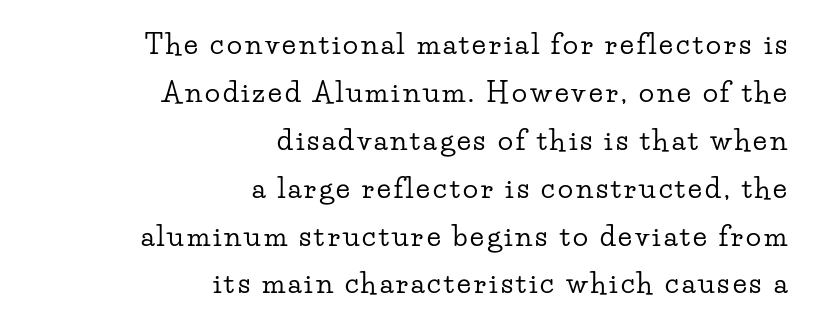
Q: Is the text italic (slanted)? A: No, it is upright.
Q: Is the typeface a serif or a sans-serif typeface? A: Serif.
Q: Is the text underlined? A: No.
Q: How is the paragraph aligned? A: Right-aligned.
Q: Width (condensed, normal, or wide)? A: Wide.
Q: Stroke contrast? A: Low.
Q: x-height? A: Small.
Q: Monospaced? A: No.
